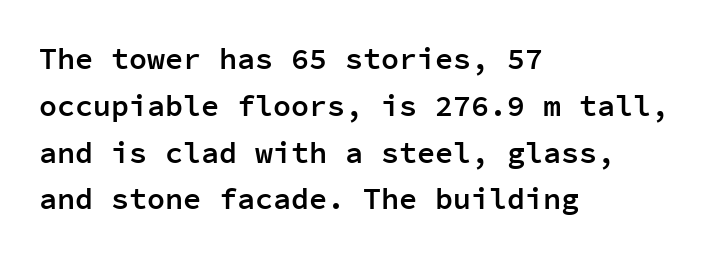
The image shows 30 px semibold sans-serif type, upright, monospaced; set left-aligned, normal line spacing (1.56x), normal letter spacing, not underlined; low stroke contrast and a medium x-height.
